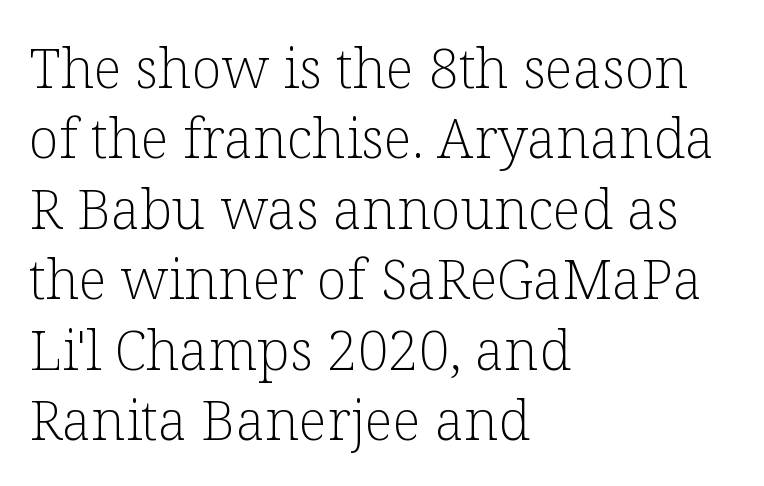
Vertically, the passage feels balanced, rows spaced as you'd expect. The rendering keeps characters at their native spacing. This sample uses an upright cut, with every glyph sitting square on the baseline. Summary of weight: not heavy and not bold. The designer went with a serif here, giving each stem small feet. Glance below the letters and you will spot only blank space.
